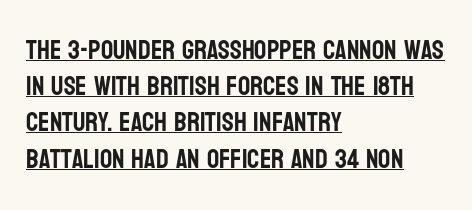
Q: Is the text italic (slanted)? A: No, it is upright.
Q: Is the text underlined? A: Yes.
Q: How is the paragraph aligned? A: Left-aligned.
Q: Is the spacing between letters normal or unusually wide? A: Normal.
Q: Is the spacing between lines tight, normal or loose? A: Normal.
